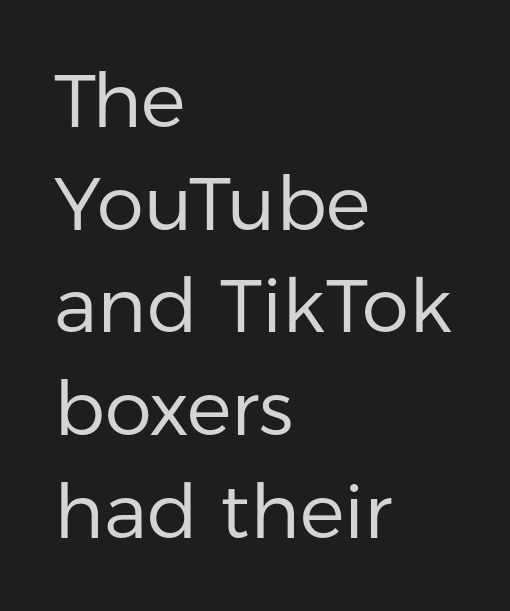
The image shows 75 px regular-weight sans-serif type, upright; set left-aligned, normal line spacing (1.37x), normal letter spacing, not underlined; low stroke contrast and a medium x-height.
